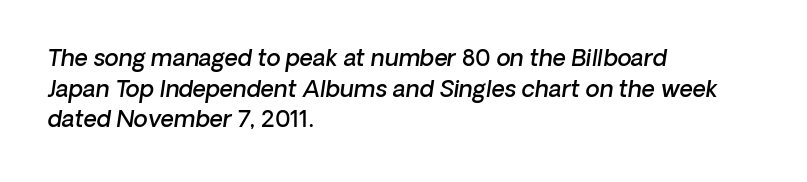
The image shows 23 px text type; set left-aligned, normal line spacing (1.33x), normal letter spacing, not underlined.
